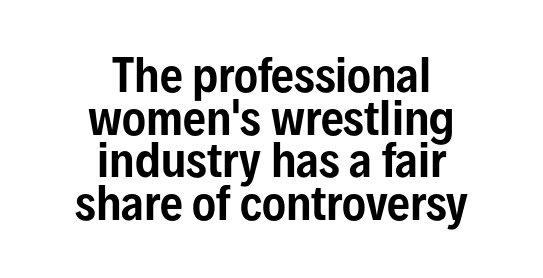
{"serif": "no", "italic": "no", "width": "condensed", "stroke_contrast": "low", "x_height": "medium", "monospaced": "no", "underline": "no", "align": "center", "line_spacing": "tight", "line_spacing_ratio": 0.95, "letter_spacing": "normal", "letter_spacing_em": 0.0, "glyph_px": 45}
